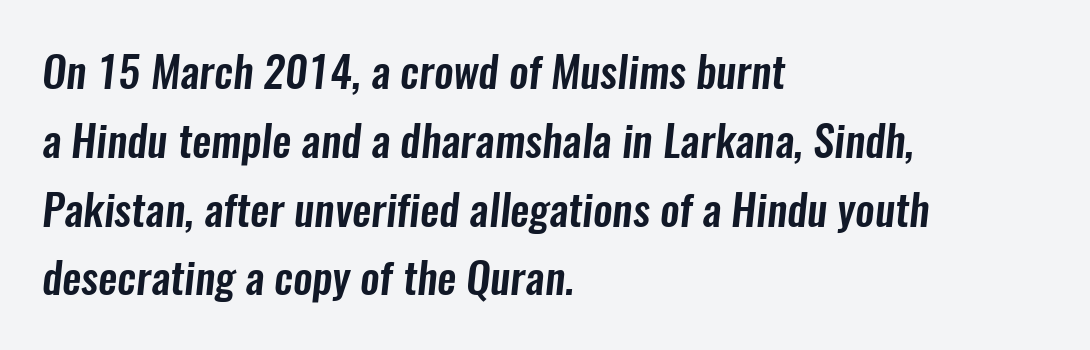
The image shows 43 px condensed sans-serif type; set left-aligned, normal line spacing (1.6x), normal letter spacing, not underlined; low stroke contrast and a medium x-height.
